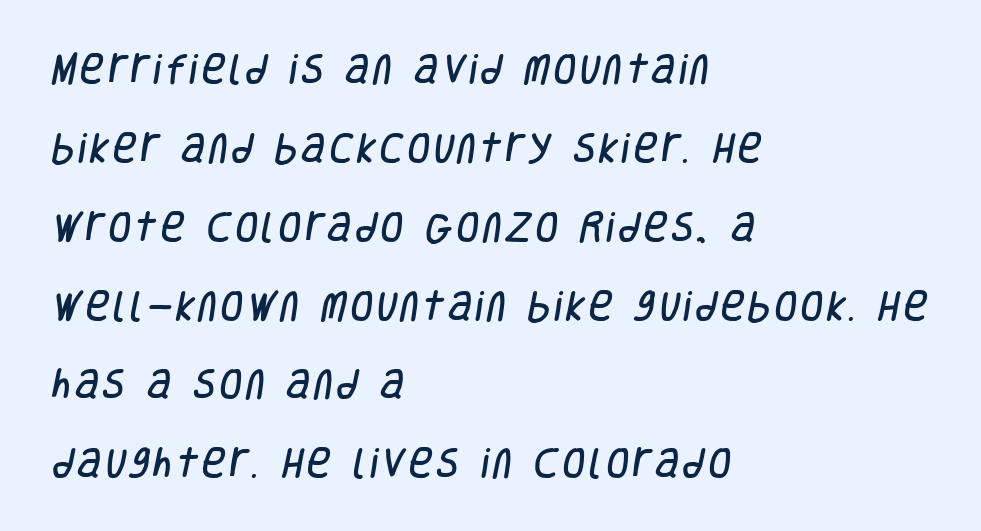
{"serif": "no", "width": "condensed", "stroke_contrast": "low", "x_height": "large", "monospaced": "no", "underline": "no", "align": "left", "line_spacing": "loose", "line_spacing_ratio": 2.39, "glyph_px": 33}
